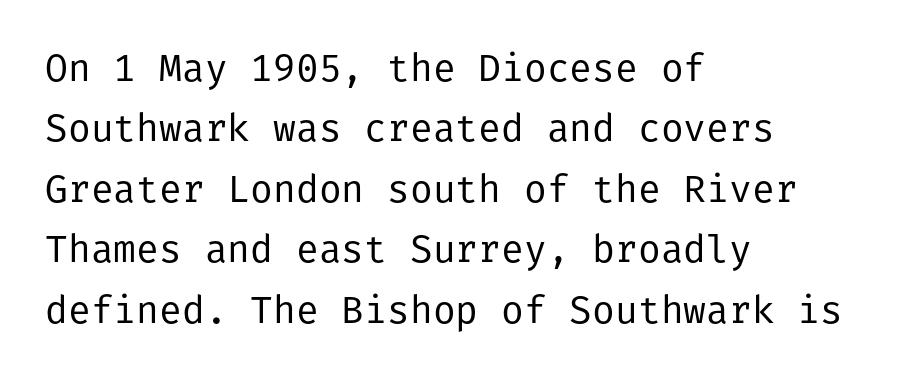
{"serif": "no", "italic": "no", "bold": "no", "weight": "regular", "width": "normal", "stroke_contrast": "low", "x_height": "medium", "underline": "no", "align": "left", "line_spacing": "normal", "line_spacing_ratio": 1.59, "letter_spacing": "normal", "letter_spacing_em": 0.0, "glyph_px": 38}
